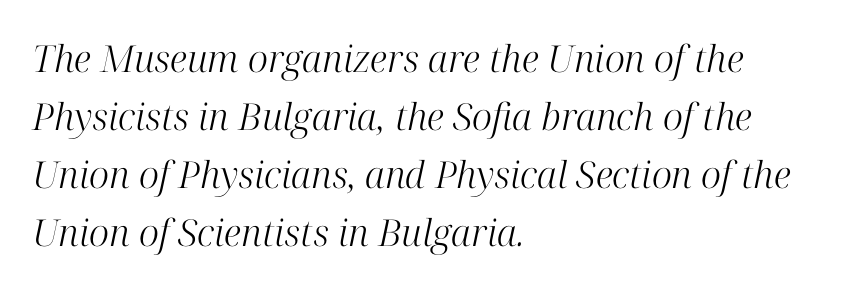
Q: Is the text bold? A: No.
Q: Is the text italic (slanted)? A: Yes, it leans right by about 12 degrees.
Q: Is the typeface a serif or a sans-serif typeface? A: Serif.
Q: Is the text underlined? A: No.
Q: How is the paragraph aligned? A: Left-aligned.
Q: Is the spacing between letters normal or unusually wide? A: Normal.
Q: Is the spacing between lines tight, normal or loose? A: Normal.
Q: Width (condensed, normal, or wide)? A: Normal.
Q: Stroke contrast? A: High.
Q: x-height? A: Medium.
Q: Monospaced? A: No.
